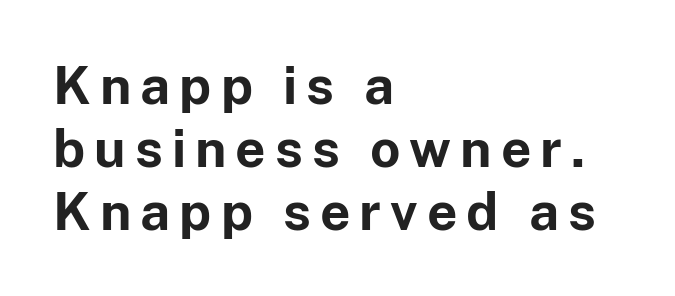
{"serif": "no", "italic": "no", "bold": "yes", "weight": "bold", "width": "normal", "stroke_contrast": "low", "x_height": "medium", "monospaced": "no", "underline": "no", "align": "left", "line_spacing_ratio": 1.19, "glyph_px": 53}
